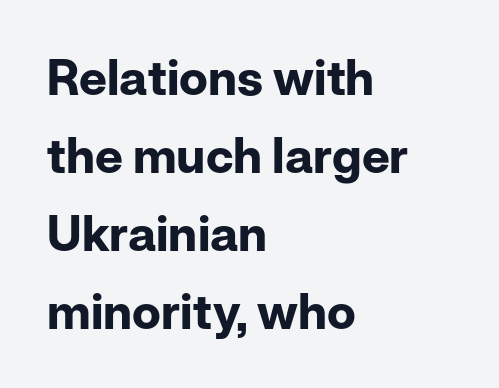
Q: Is the text bold? A: Yes.
Q: Is the text italic (slanted)? A: No, it is upright.
Q: Is the typeface a serif or a sans-serif typeface? A: Sans-serif.
Q: Is the text underlined? A: No.
Q: How is the paragraph aligned? A: Left-aligned.
Q: Is the spacing between letters normal or unusually wide? A: Normal.
Q: Is the spacing between lines tight, normal or loose? A: Normal.
Q: Width (condensed, normal, or wide)? A: Normal.
Q: Stroke contrast? A: Low.
Q: x-height? A: Medium.
Q: Monospaced? A: No.
